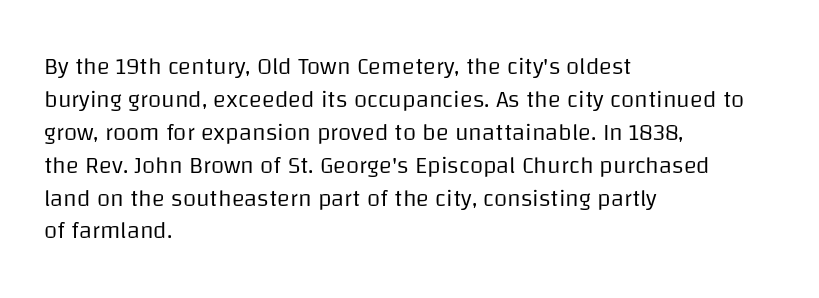
These lines stack with their left ends in a neat column. Letters rest on an invisible, unmarked baseline. The lines sit at an ordinary, default distance from one another. The type sits square on the baseline with zero lean. No letter is thick-stroked: the sample isn't bold. Default kerning and tracking; the words read as compact shapes.
